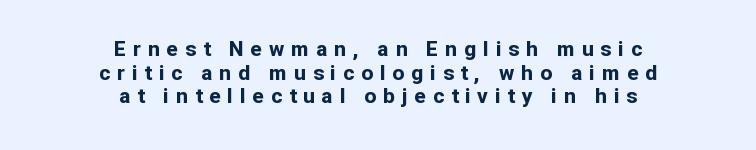
{"italic": "no", "bold": "yes", "underline": "no", "align": "center", "line_spacing": "tight", "line_spacing_ratio": 1.13, "letter_spacing": "wide", "letter_spacing_em": 0.33, "glyph_px": 21}
